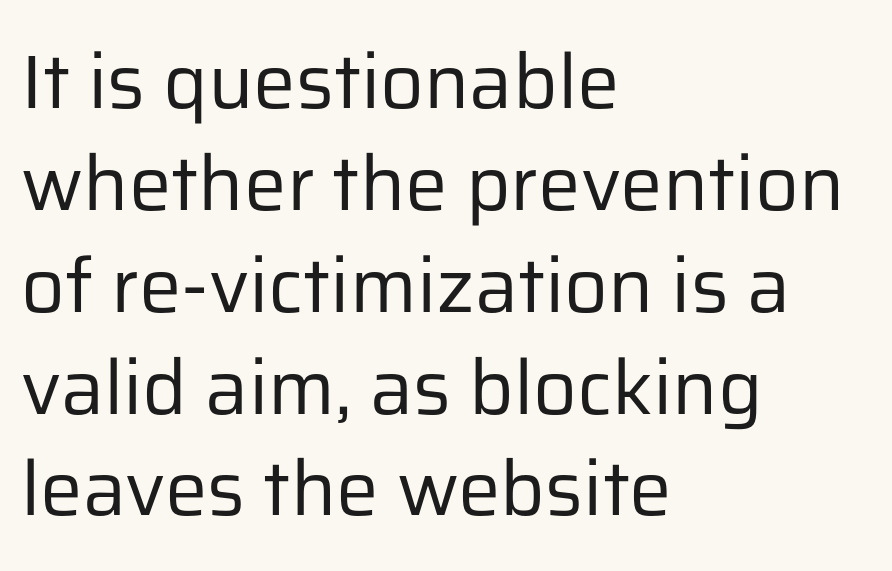
The image shows 76 px regular-weight sans-serif type, upright; set left-aligned, normal line spacing (1.34x), normal letter spacing, not underlined; low stroke contrast and a medium x-height.
